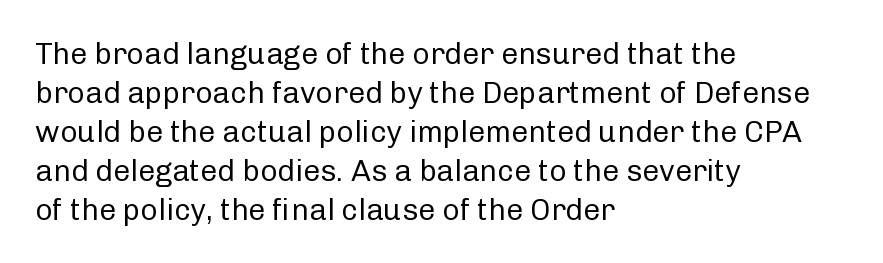
The space between consecutive lines is moderate. Letterform terminals end flat and unadorned throughout the passage. Between one letter and the next there's only the usual sliver of space. The area under the type is left untouched.
